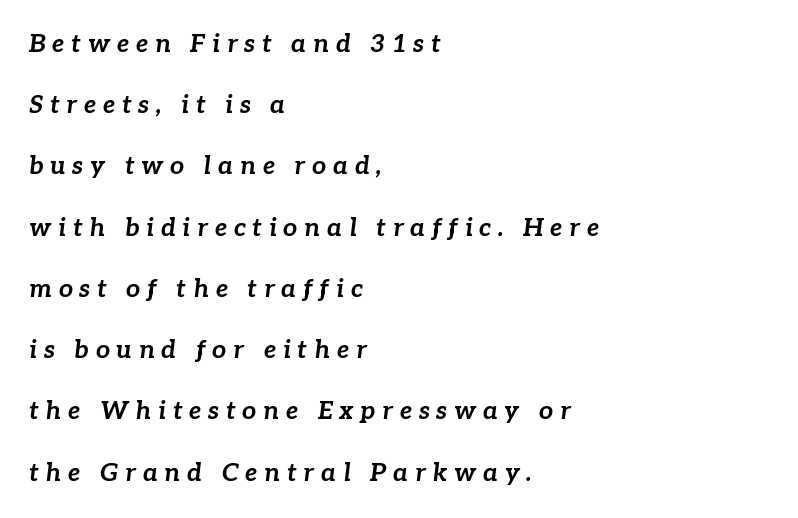
Q: Is the text bold? A: Yes.
Q: Is the text italic (slanted)? A: Yes, it leans right by about 7 degrees.
Q: Is the text underlined? A: No.
Q: How is the paragraph aligned? A: Left-aligned.
Q: Is the spacing between letters normal or unusually wide? A: Unusually wide.
Q: Is the spacing between lines tight, normal or loose? A: Loose.
